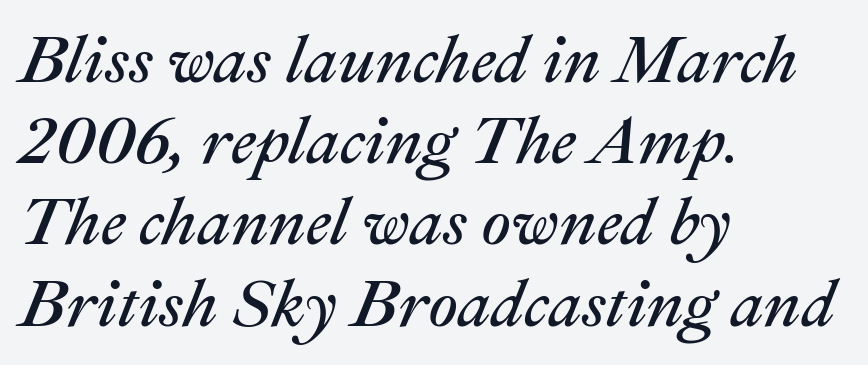
The image shows 66 px regular-weight type, italic (leaning right); set left-aligned, line spacing 1.23x, normal letter spacing, not underlined; medium stroke contrast and a medium x-height.
